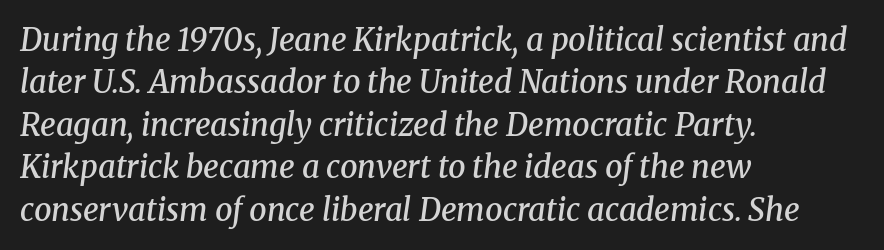
The image shows 31 px semibold serif type, italic (leaning right); set left-aligned, normal line spacing (1.37x), normal letter spacing, not underlined; medium stroke contrast and a medium x-height.
